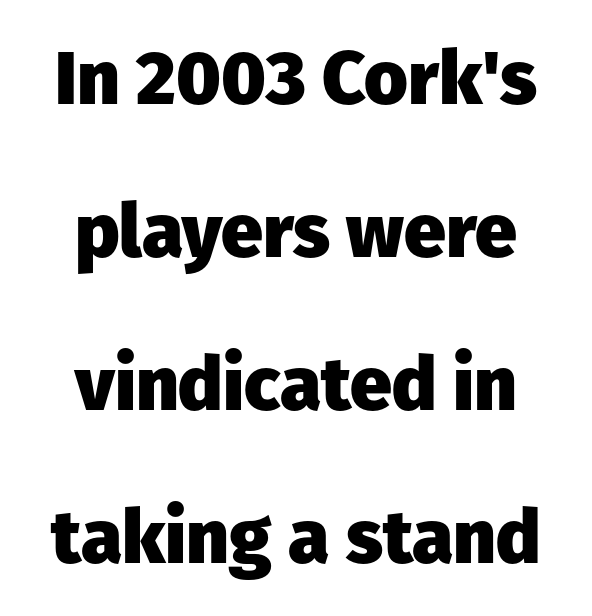
Q: Is the text bold? A: Yes.
Q: Is the text italic (slanted)? A: No, it is upright.
Q: Is the typeface a serif or a sans-serif typeface? A: Sans-serif.
Q: Is the text underlined? A: No.
Q: How is the paragraph aligned? A: Centered.
Q: Is the spacing between letters normal or unusually wide? A: Normal.
Q: Is the spacing between lines tight, normal or loose? A: Loose.
Q: Width (condensed, normal, or wide)? A: Normal.
Q: Stroke contrast? A: Low.
Q: x-height? A: Medium.
Q: Monospaced? A: No.
